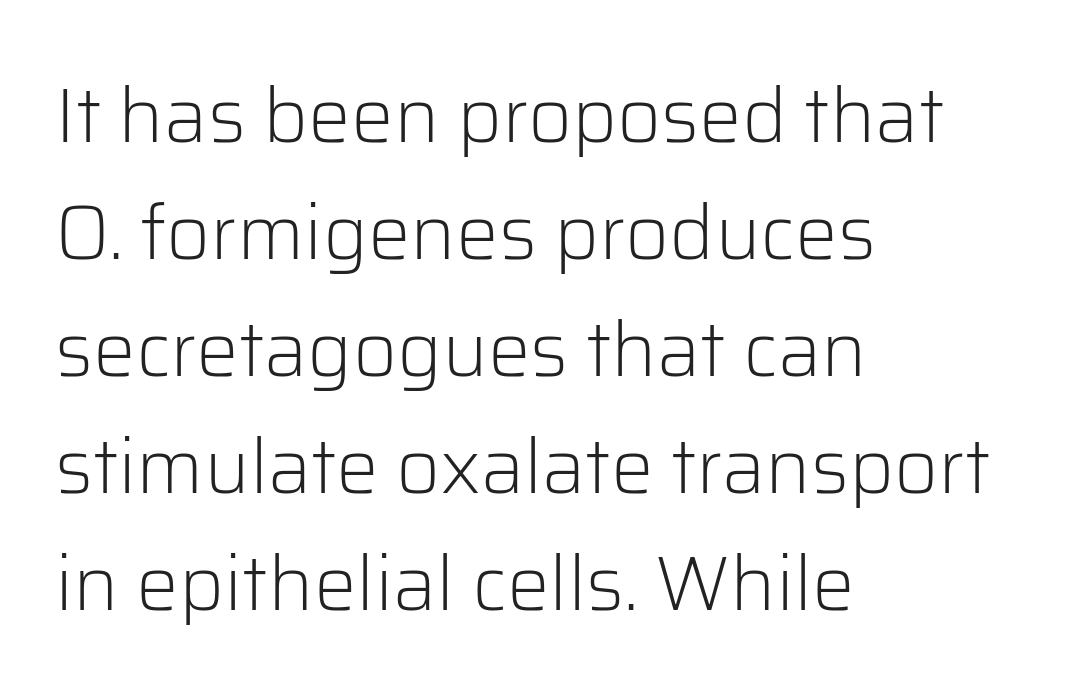
The image shows 76 px light sans-serif type, upright; set left-aligned, normal line spacing (1.54x), normal letter spacing, not underlined; low stroke contrast and a medium x-height.
